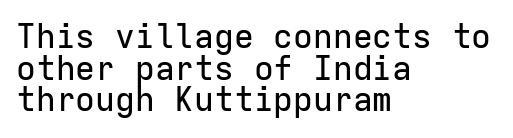
Q: Is the text italic (slanted)? A: No, it is upright.
Q: Is the typeface a serif or a sans-serif typeface? A: Sans-serif.
Q: Is the text underlined? A: No.
Q: How is the paragraph aligned? A: Left-aligned.
Q: Is the spacing between letters normal or unusually wide? A: Normal.
Q: Is the spacing between lines tight, normal or loose? A: Tight.
Q: Width (condensed, normal, or wide)? A: Normal.
Q: Stroke contrast? A: Low.
Q: x-height? A: Medium.
Q: Monospaced? A: Yes.
